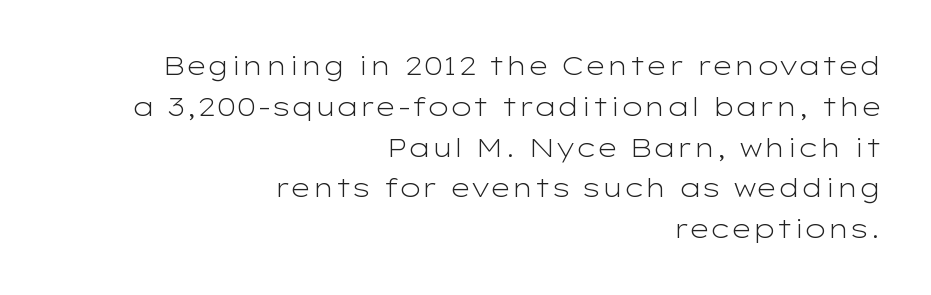
The image shows 26 px text type, upright; set right-aligned, normal line spacing (1.57x), normal letter spacing, not underlined.
